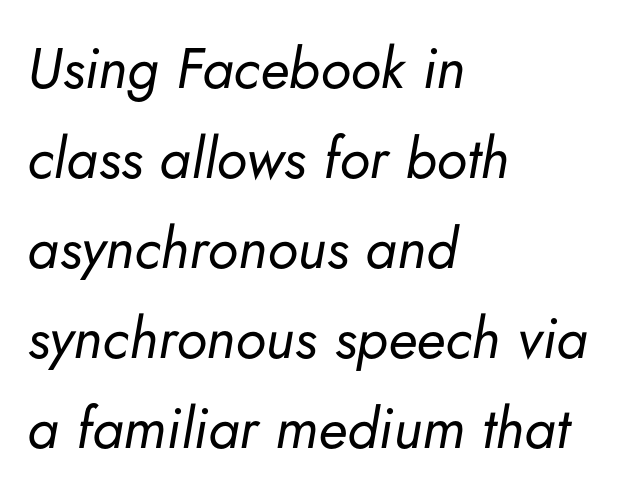
Where is the straight margin? On the left. Letter spacing: default. Proportional: the letters do not fall into vertical columns. Does the leading feel generous? No, just average. Underline: absent.
